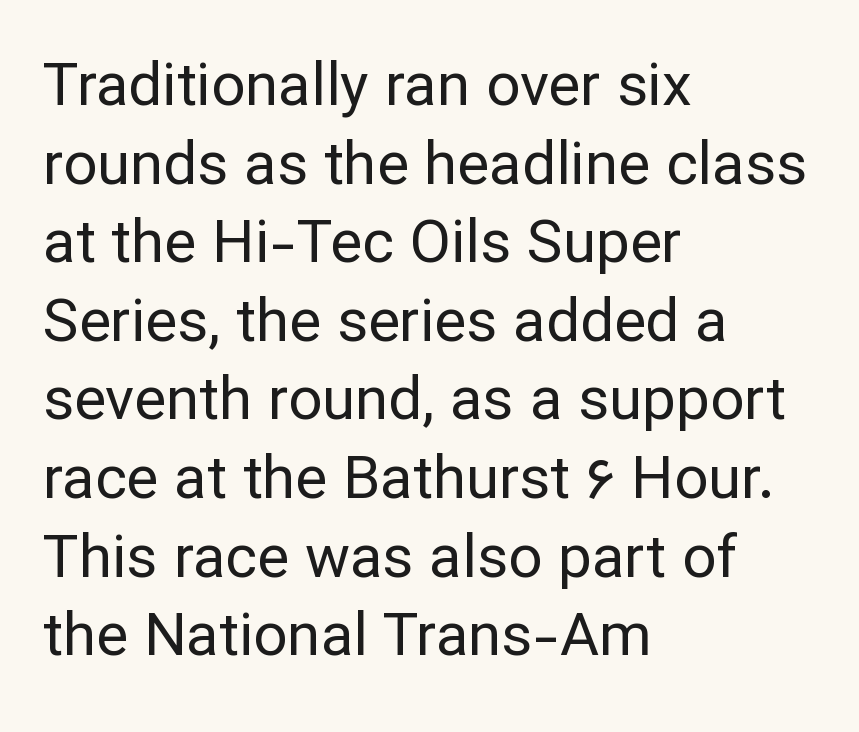
Q: Is the text bold? A: No.
Q: Is the text italic (slanted)? A: No, it is upright.
Q: Is the typeface a serif or a sans-serif typeface? A: Sans-serif.
Q: Is the text underlined? A: No.
Q: How is the paragraph aligned? A: Left-aligned.
Q: Is the spacing between letters normal or unusually wide? A: Normal.
Q: Is the spacing between lines tight, normal or loose? A: Normal.
Q: Width (condensed, normal, or wide)? A: Normal.
Q: Stroke contrast? A: Low.
Q: x-height? A: Medium.
Q: Monospaced? A: No.
